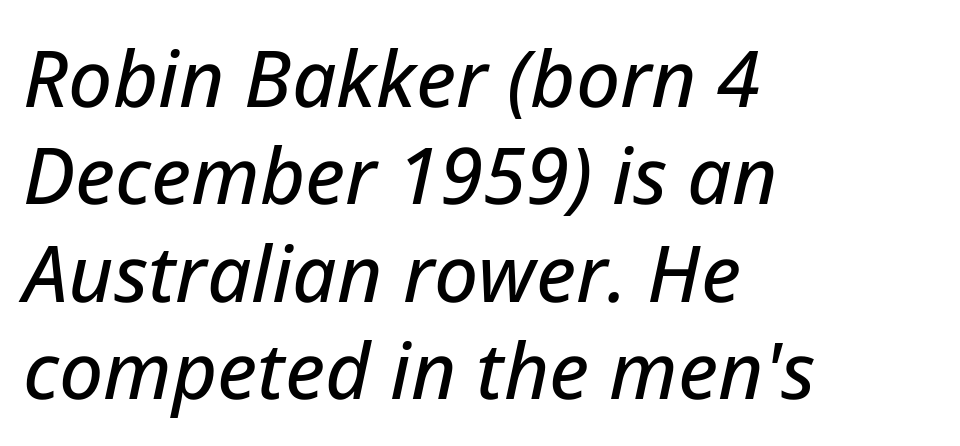
Compared with typical paragraphs, the rows here are spaced about the same. Students, note that the glyphs here touch the page at normal intervals. All the whitespace from short lines collects on the right. You can tell it's italic because the verticals aren't actually vertical. Descender tails drop into unmarked territory.
